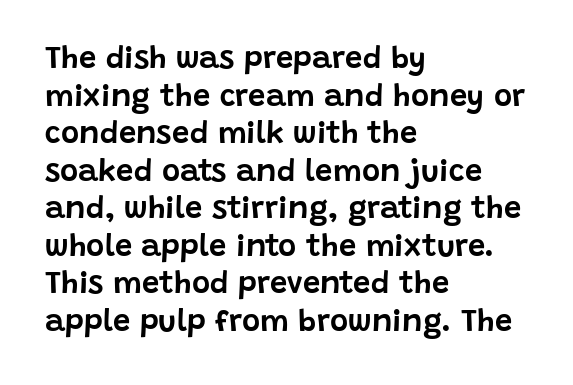
Classification — sans serif. What stands out about the letter spacing? Nothing — it is the standard amount. Ordinary non-slanted type is in use. Proportional: the letters do not fall into vertical columns. The zone under the glyphs is completely vacant.
